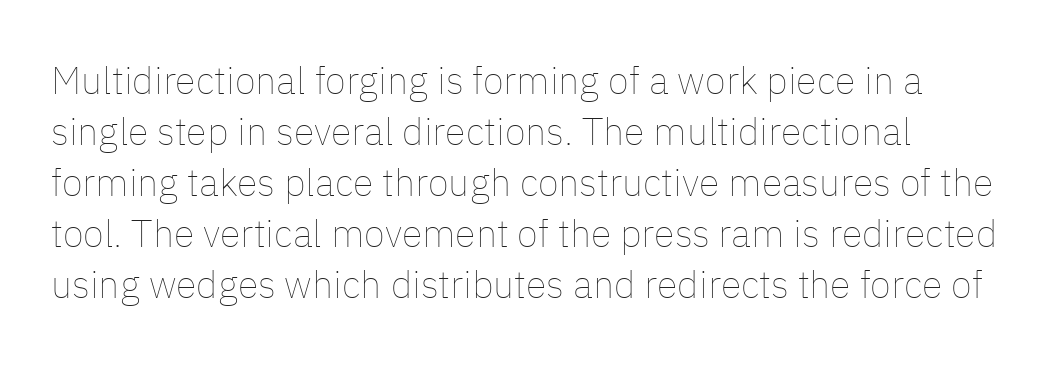
{"italic": "no", "bold": "no", "weight": "thin", "width": "normal", "stroke_contrast": "low", "x_height": "medium", "monospaced": "no", "underline": "no", "line_spacing": "normal", "line_spacing_ratio": 1.34, "letter_spacing": "normal", "letter_spacing_em": 0.0, "glyph_px": 38}
